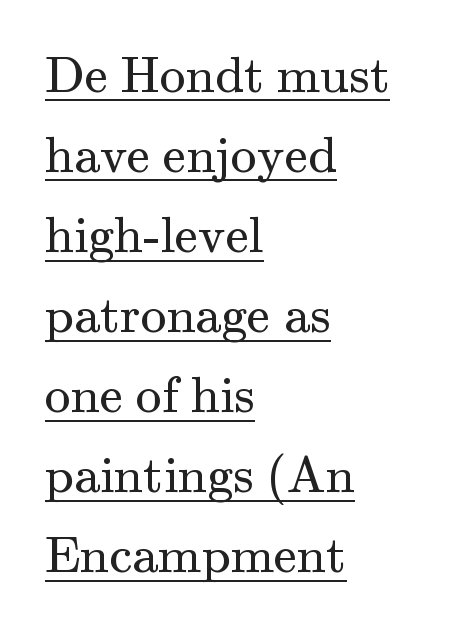
The image shows 52 px regular-weight serif type, upright; set left-aligned, normal line spacing (1.54x), normal letter spacing, underlined; medium stroke contrast and a small x-height.
